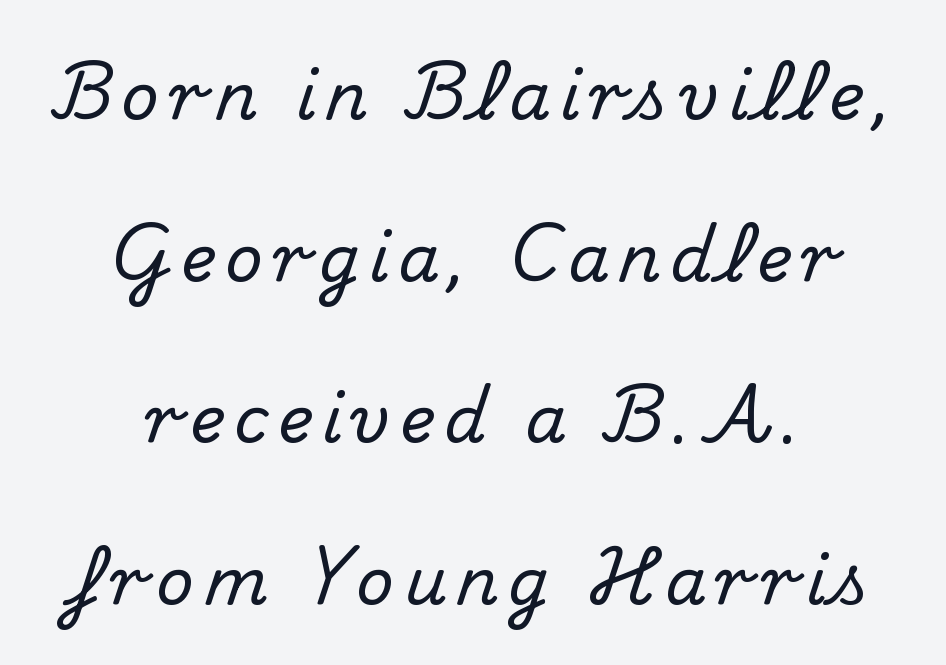
Q: Is the text italic (slanted)? A: Yes.
Q: Is the typeface a serif or a sans-serif typeface? A: Serif.
Q: Is the text underlined? A: No.
Q: How is the paragraph aligned? A: Centered.
Q: Is the spacing between lines tight, normal or loose? A: Loose.
Q: Width (condensed, normal, or wide)? A: Normal.
Q: Stroke contrast? A: Medium.
Q: x-height? A: Small.
Q: Monospaced? A: No.
